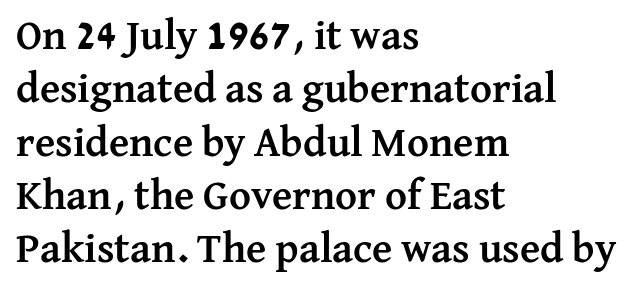
Q: Is the text bold? A: Yes.
Q: Is the text italic (slanted)? A: No, it is upright.
Q: Is the typeface a serif or a sans-serif typeface? A: Serif.
Q: Is the text underlined? A: No.
Q: How is the paragraph aligned? A: Left-aligned.
Q: Is the spacing between letters normal or unusually wide? A: Normal.
Q: Is the spacing between lines tight, normal or loose? A: Normal.
Q: Width (condensed, normal, or wide)? A: Normal.
Q: Stroke contrast? A: Medium.
Q: x-height? A: Medium.
Q: Monospaced? A: No.
